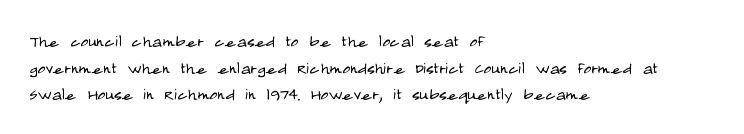
The image shows 21 px text type, upright; set left-aligned, normal line spacing (1.27x), normal letter spacing, not underlined.
